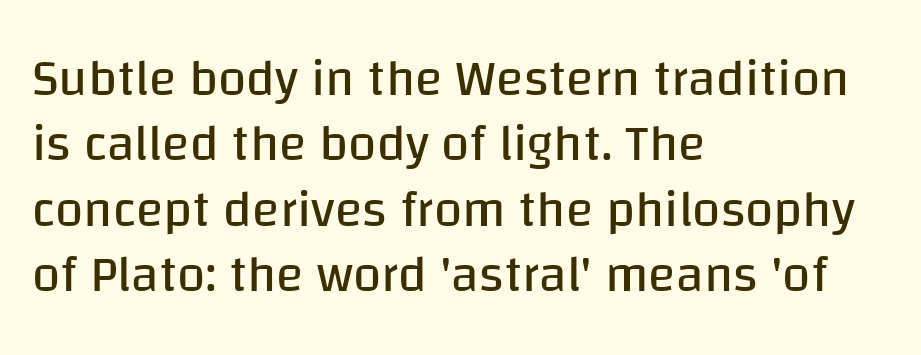
{"serif": "no", "italic": "no", "bold": "no", "weight": "regular", "width": "normal", "stroke_contrast": "low", "x_height": "large", "monospaced": "no", "underline": "no", "align": "left", "line_spacing": "normal", "line_spacing_ratio": 1.28, "letter_spacing": "normal", "letter_spacing_em": 0.0, "glyph_px": 51}
